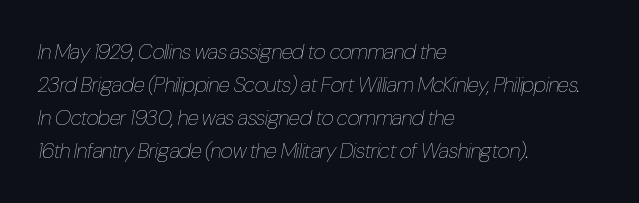
{"italic": "yes", "lean": "right", "slant_degrees": 10, "bold": "no", "underline": "no", "align": "left", "line_spacing": "normal", "line_spacing_ratio": 1.57, "letter_spacing": "normal", "letter_spacing_em": 0.0, "glyph_px": 21}
